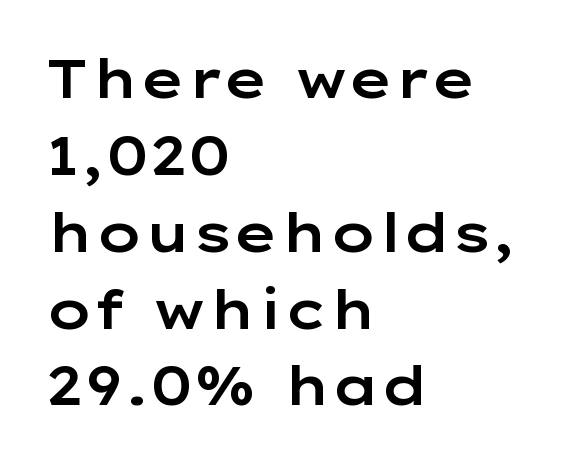
The image shows 53 px wide sans-serif type, upright; set left-aligned, normal line spacing (1.45x), normal letter spacing, not underlined; low stroke contrast and a medium x-height.
